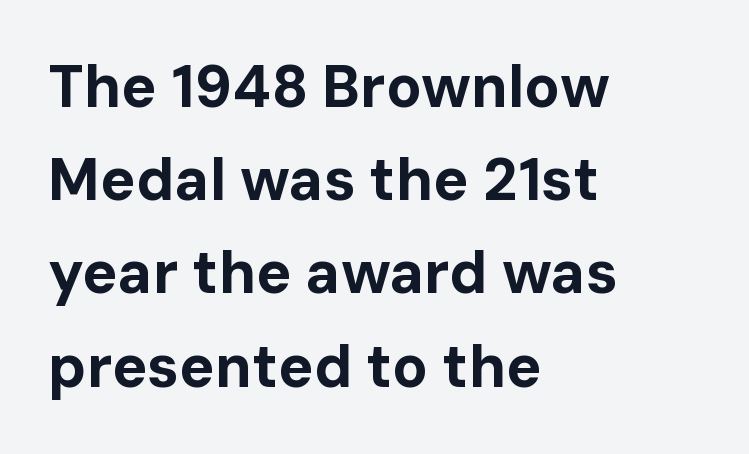
Each letter keeps its own natural width here, so spacing adapts to shape. Inter-character spacing is left at the font's built-in metrics. You'd pick this weight for a headline — it's a proper bold. Horizontal alignment here is leftward, the default for most running prose. Students, observe: this is what conventionally led text looks like. Note: no serifs on the glyphs.
